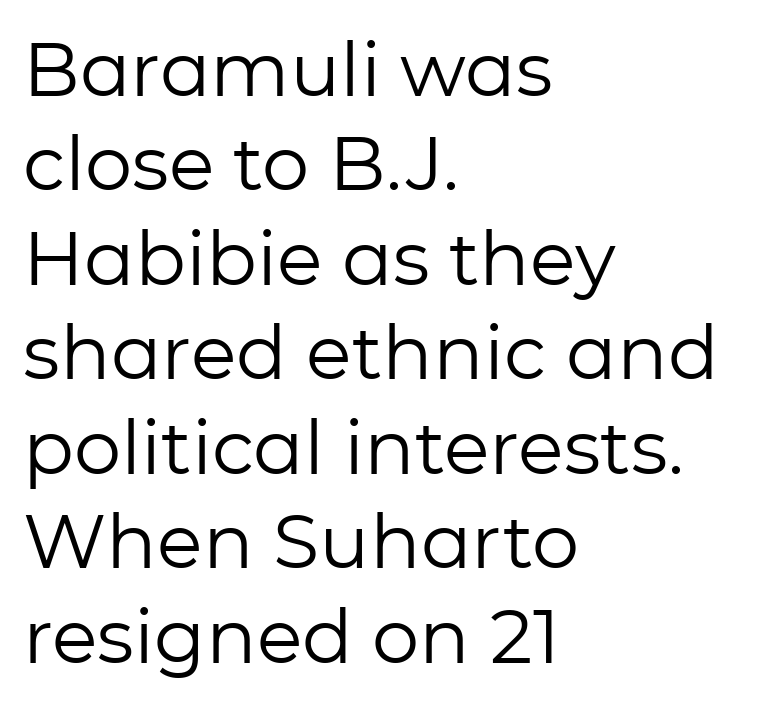
{"serif": "no", "italic": "no", "bold": "no", "weight": "regular", "width": "normal", "stroke_contrast": "low", "x_height": "medium", "monospaced": "no", "underline": "no", "align": "left", "line_spacing": "normal", "line_spacing_ratio": 1.26, "letter_spacing": "normal", "letter_spacing_em": 0.0, "glyph_px": 75}
